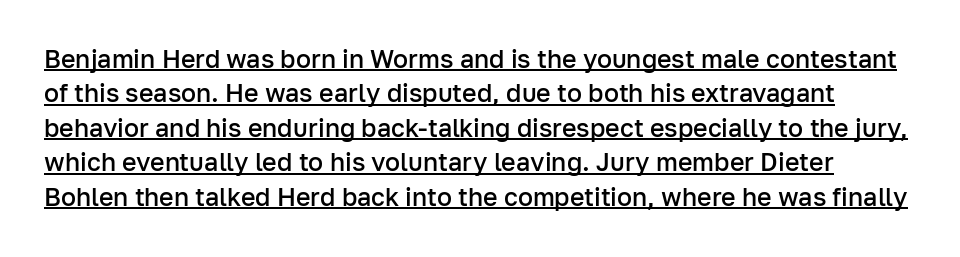
Standard letterfit; no display-style spreading of the glyphs. Does the leading feel generous? No, just average. Every stem runs plumb, perpendicular to the baseline. On the weight axis this lands at semibold, roughly 600. Decoration check: the copy is underlined.
